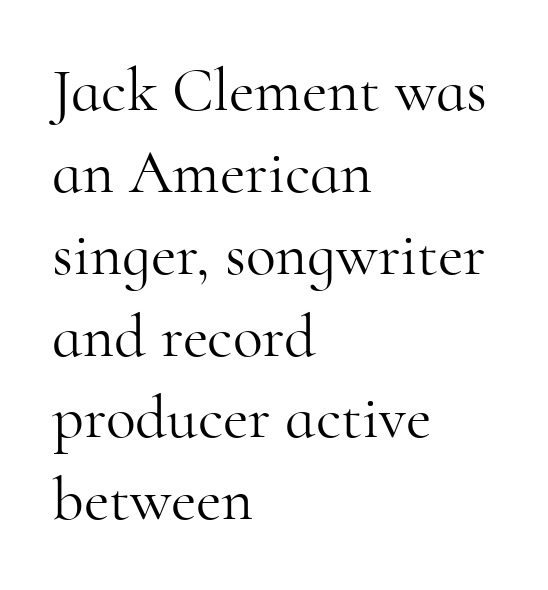
Q: Is the text bold? A: No.
Q: Is the text italic (slanted)? A: No, it is upright.
Q: Is the typeface a serif or a sans-serif typeface? A: Serif.
Q: Is the text underlined? A: No.
Q: How is the paragraph aligned? A: Left-aligned.
Q: Is the spacing between letters normal or unusually wide? A: Normal.
Q: Is the spacing between lines tight, normal or loose? A: Normal.
Q: Width (condensed, normal, or wide)? A: Normal.
Q: Stroke contrast? A: High.
Q: x-height? A: Small.
Q: Monospaced? A: No.
